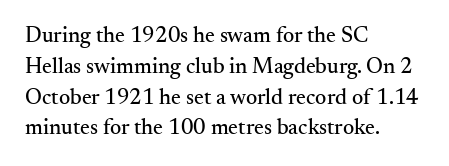
{"italic": "no", "underline": "no", "align": "left", "line_spacing": "normal", "line_spacing_ratio": 1.4, "letter_spacing": "normal", "letter_spacing_em": 0.0, "glyph_px": 22}
